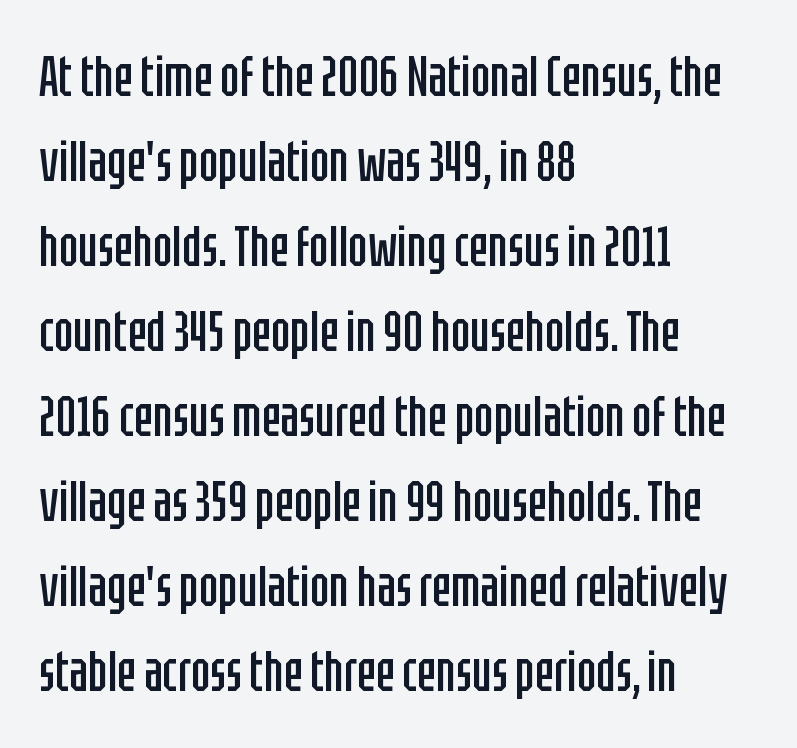
Q: Is the text bold? A: No.
Q: Is the text italic (slanted)? A: No, it is upright.
Q: Is the typeface a serif or a sans-serif typeface? A: Sans-serif.
Q: Is the text underlined? A: No.
Q: How is the paragraph aligned? A: Left-aligned.
Q: Is the spacing between letters normal or unusually wide? A: Normal.
Q: Is the spacing between lines tight, normal or loose? A: Normal.
Q: Width (condensed, normal, or wide)? A: Condensed.
Q: Stroke contrast? A: Low.
Q: x-height? A: Large.
Q: Monospaced? A: No.
